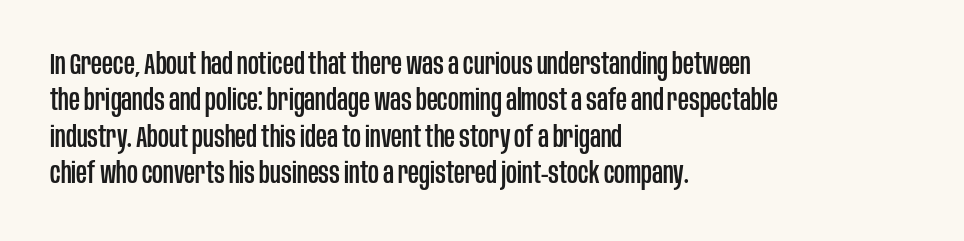
{"serif": "no", "italic": "no", "width": "condensed", "stroke_contrast": "low", "x_height": "large", "monospaced": "no", "underline": "no", "align": "left", "line_spacing_ratio": 1.21, "letter_spacing": "normal", "letter_spacing_em": 0.0, "glyph_px": 30}
